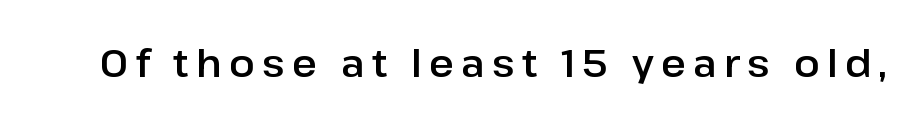
Q: Is the text italic (slanted)? A: No, it is upright.
Q: Is the typeface a serif or a sans-serif typeface? A: Sans-serif.
Q: Is the text underlined? A: No.
Q: Width (condensed, normal, or wide)? A: Normal.
Q: Stroke contrast? A: Low.
Q: x-height? A: Medium.
Q: Monospaced? A: No.
